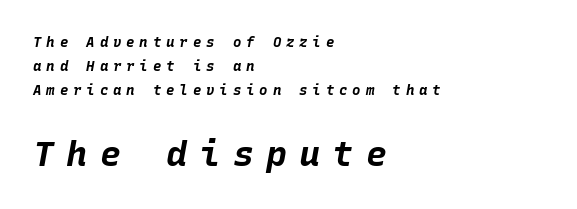
{"italic": "yes", "lean": "right", "slant_degrees": 10, "bold": "yes", "weight": "bold", "width": "normal", "stroke_contrast": "low", "x_height": "large", "monospaced": "yes", "underline": "no", "align": "left", "line_spacing": "normal", "line_spacing_ratio": 1.7, "letter_spacing": "wide", "letter_spacing_em": 0.35, "larger_block": "second", "size_ratio": 2.5, "glyph_px": 35}
